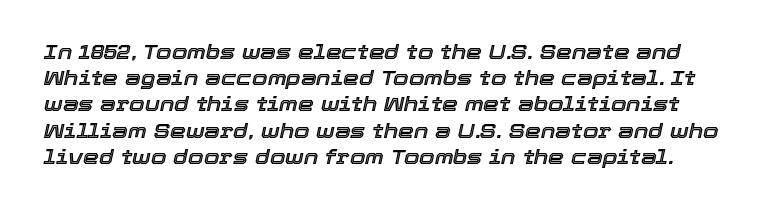
The face used here is rendered with its standard letterfit. Regarding leading, the lines here are spaced in the standard way. The text carries the slant typical of an italic or oblique font. Nobody drew a line under any word here.
